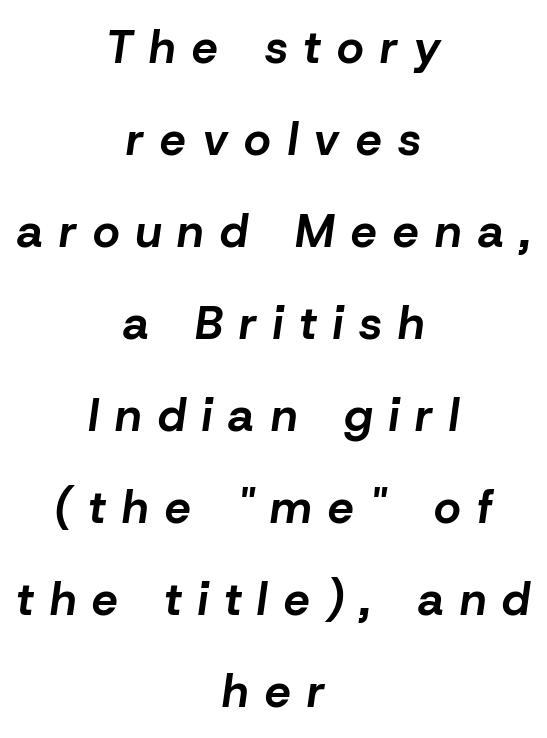
Here the designer chose a conventional face with non-uniform glyph widths. Words appear elongated and porous because spacing is wide. A centered setting, common on invitations and titles, is used for this passage. Pretty heavy lettering here — definitely bold. The whole block is typeset with a tilt.
